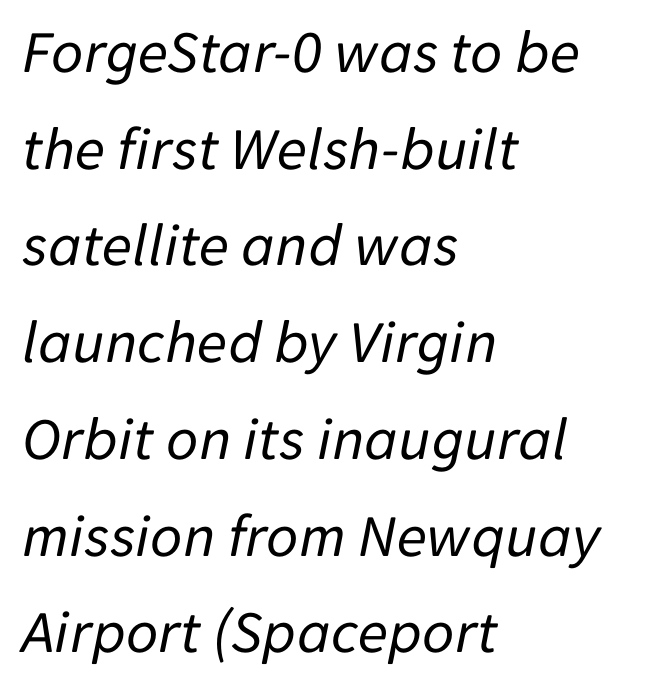
{"italic": "yes", "lean": "right", "slant_degrees": 11, "bold": "no", "weight": "regular", "width": "normal", "stroke_contrast": "low", "x_height": "medium", "monospaced": "no", "underline": "no", "align": "left", "line_spacing": "normal", "line_spacing_ratio": 1.56, "letter_spacing": "normal", "letter_spacing_em": 0.0, "glyph_px": 62}
